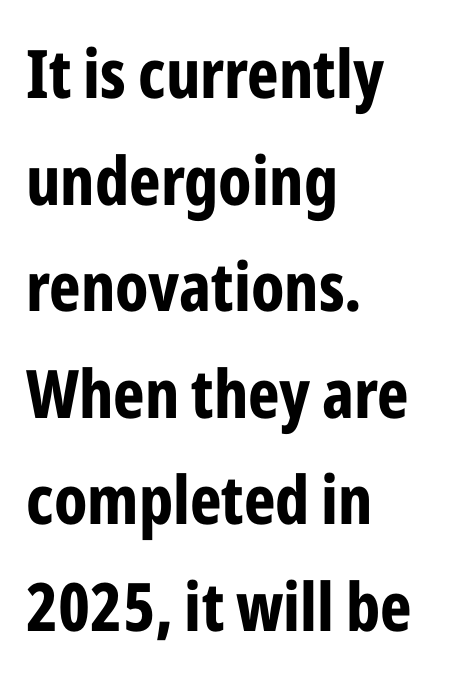
Each line starts at the same left margin while the right side varies. The rendering uses natural spacing where letterforms have individual widths. The glyphs have the mass of a bold cut. No word sits above an underline. Is this a sans? Yes — the strokes have no serifs. The lines sit at an ordinary, default distance from one another.
